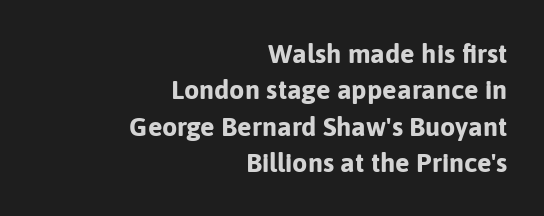
The string is rendered with underlining switched off. These lines were composed using upright roman letters. Default kerning and tracking; the words read as compact shapes. Pretty heavy lettering here — definitely bold.
